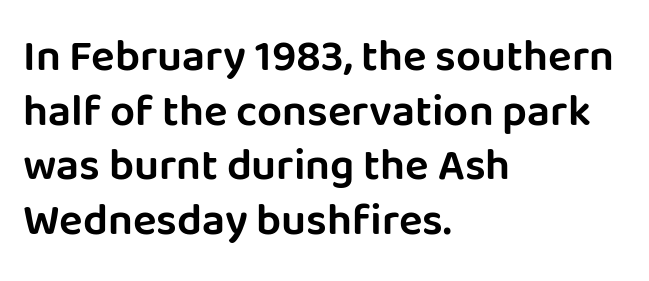
{"serif": "no", "italic": "no", "width": "normal", "stroke_contrast": "low", "x_height": "large", "monospaced": "no", "underline": "no", "align": "left", "line_spacing_ratio": 1.24, "letter_spacing": "normal", "letter_spacing_em": 0.0, "glyph_px": 44}
